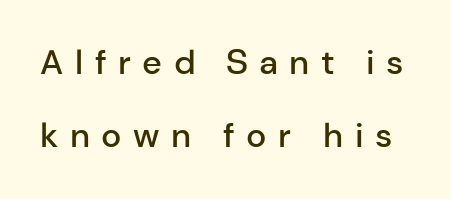
{"serif": "no", "italic": "no", "bold": "semi", "weight": "semibold", "width": "normal", "stroke_contrast": "low", "x_height": "medium", "monospaced": "no", "underline": "no", "line_spacing": "loose", "line_spacing_ratio": 2.16, "letter_spacing": "wide", "letter_spacing_em": 0.34, "glyph_px": 34}
